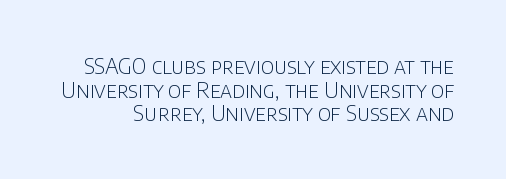
Q: Is the text bold? A: No.
Q: Is the text italic (slanted)? A: No, it is upright.
Q: Is the text underlined? A: No.
Q: Is the spacing between letters normal or unusually wide? A: Normal.
Q: Is the spacing between lines tight, normal or loose? A: Tight.
